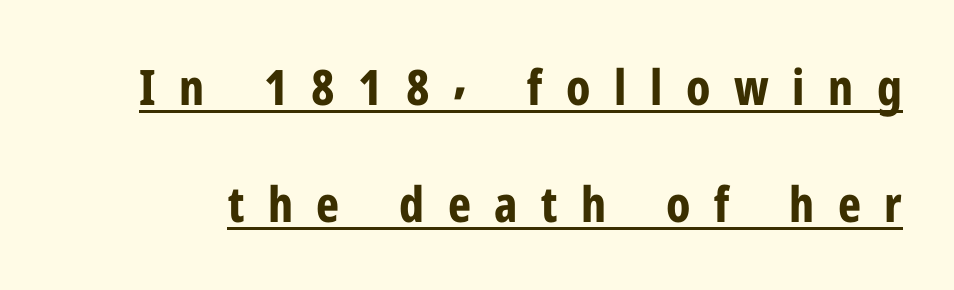
Is there an underline? Yes — a line sits under the letters. Students, note that the glyphs here are deliberately spaced far apart. Reading down the column, the eye jumps a long way to each next line. Proportional: the letters do not fall into vertical columns. The letters stand straight up with perfectly vertical stems. Typesetter's note: full bold, strokes at maximum text heaviness.
